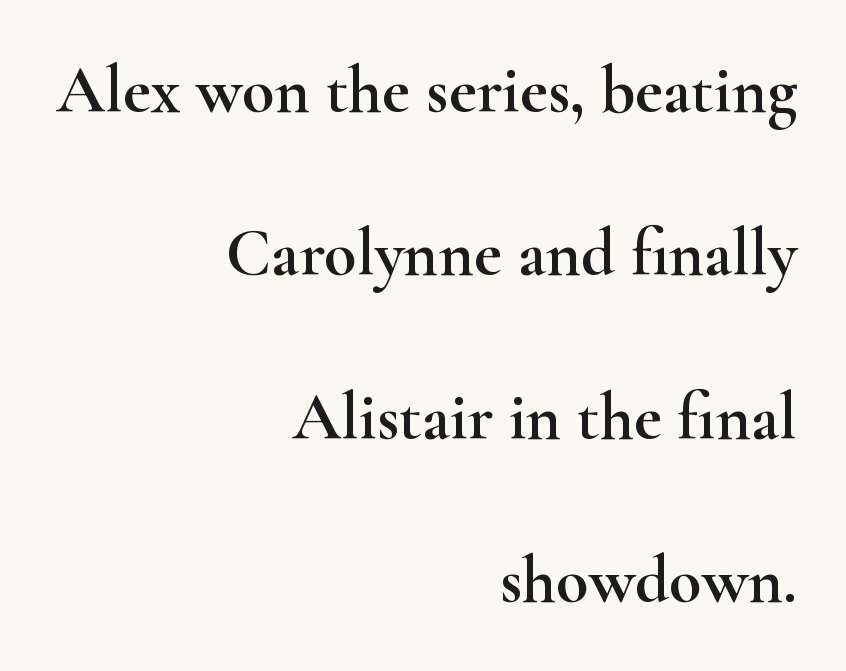
The image shows 67 px wide serif type, upright; set right-aligned, loose line spacing (2.44x), normal letter spacing, not underlined; high stroke contrast and a small x-height.
